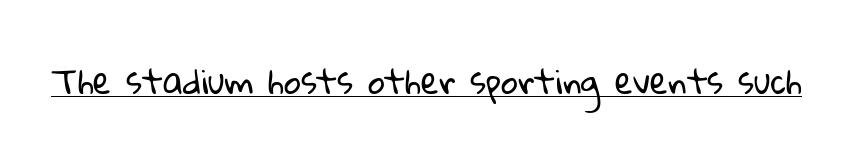
{"serif": "no", "bold": "no", "weight": "regular", "width": "normal", "stroke_contrast": "low", "x_height": "medium", "monospaced": "no", "underline": "yes", "letter_spacing": "normal", "letter_spacing_em": 0.0, "glyph_px": 33}
